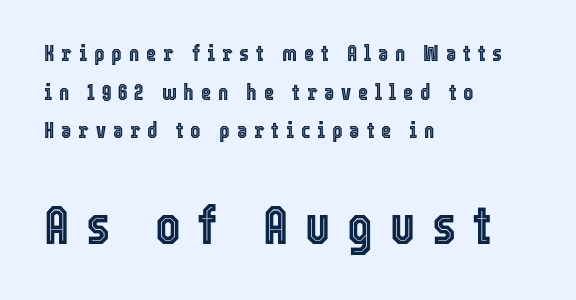
The image shows 54 px condensed type, upright; set left-aligned, line spacing 1.76x, unusually wide letter spacing (+0.31 em), not underlined; the second (bottom) block is 2.45x larger; a medium x-height.
